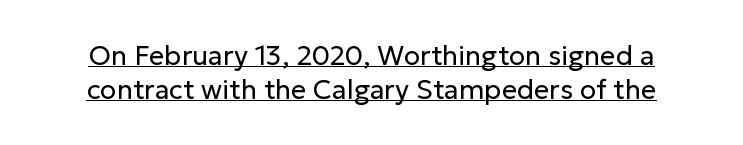
The image shows 27 px text type, upright; set normal line spacing (1.25x), normal letter spacing, underlined.
